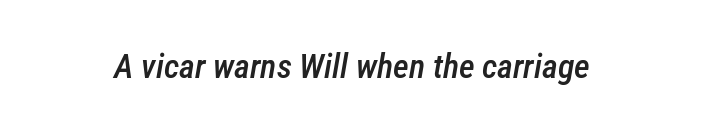
{"italic": "yes", "lean": "right", "slant_degrees": 12, "bold": "semi", "weight": "semibold", "width": "condensed", "stroke_contrast": "low", "x_height": "medium", "monospaced": "no", "underline": "no", "letter_spacing": "normal", "letter_spacing_em": 0.0, "glyph_px": 34}
